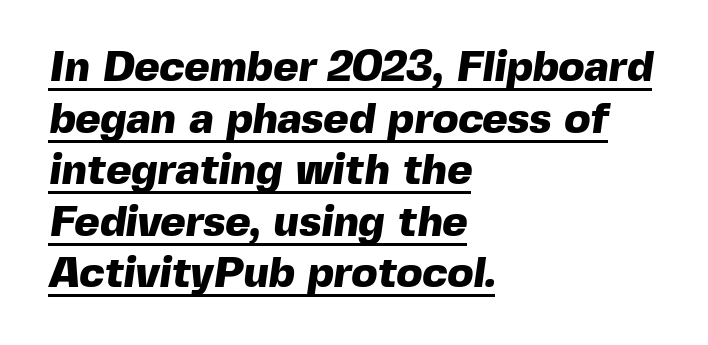
Caption: standard tracking, unaltered. The passage shown is underscored from start to finish. The passage shown is typed in a proportional face where columns would drift. Reading down the block, your eye returns to a fixed left position each line. Heavy, bold letterforms. Serifs: no, the terminals of the letterforms are clean.
